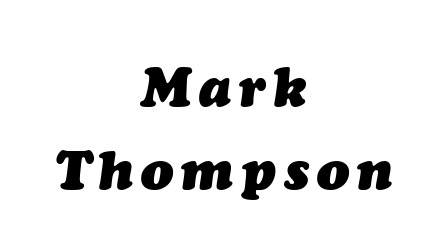
Q: Is the text bold? A: Yes.
Q: Is the text italic (slanted)? A: Yes, it leans right by about 7 degrees.
Q: Is the text underlined? A: No.
Q: How is the paragraph aligned? A: Centered.
Q: Is the spacing between lines tight, normal or loose? A: Normal.
Q: Width (condensed, normal, or wide)? A: Normal.
Q: Stroke contrast? A: Medium.
Q: x-height? A: Medium.
Q: Monospaced? A: No.
